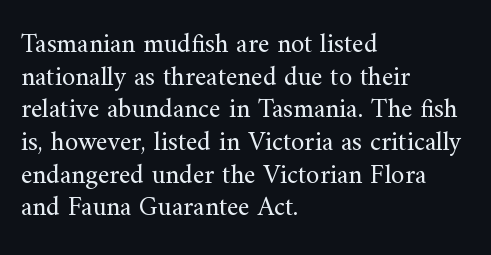
Q: Is the text bold? A: No.
Q: Is the text italic (slanted)? A: No, it is upright.
Q: Is the text underlined? A: No.
Q: How is the paragraph aligned? A: Left-aligned.
Q: Is the spacing between letters normal or unusually wide? A: Normal.
